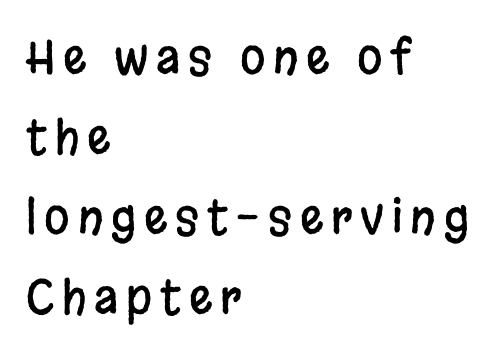
{"serif": "no", "italic": "no", "width": "condensed", "stroke_contrast": "low", "x_height": "large", "monospaced": "no", "underline": "no", "align": "left", "line_spacing_ratio": 1.74, "glyph_px": 46}
